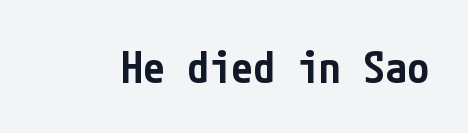
The image shows 44 px semibold, condensed sans-serif type, upright; set normal letter spacing, not underlined; low stroke contrast and a medium x-height.
